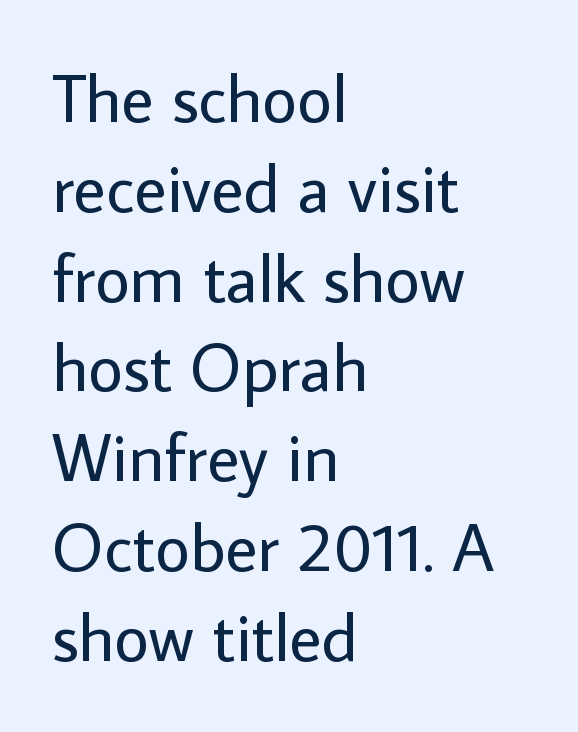
The image shows 68 px regular-weight sans-serif type, upright; set left-aligned, normal line spacing (1.32x), normal letter spacing, not underlined; low stroke contrast and a medium x-height.
